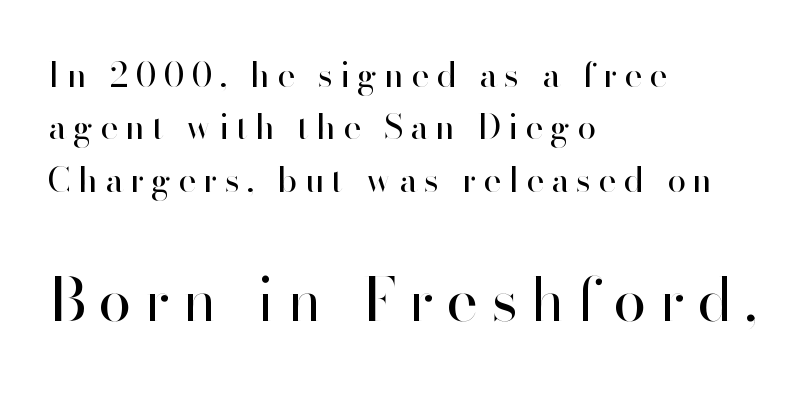
The image shows 60 px regular-weight sans-serif type, upright; set left-aligned, normal line spacing (1.54x), unusually wide letter spacing (+0.21 em), not underlined; the second (bottom) block is 1.76x larger; high stroke contrast and a small x-height.
